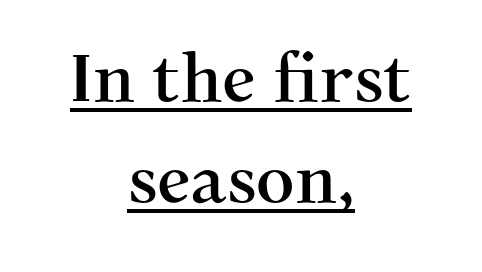
The image shows 67 px serif type, upright; set centered, normal line spacing (1.51x), normal letter spacing, underlined; medium stroke contrast and a medium x-height.
